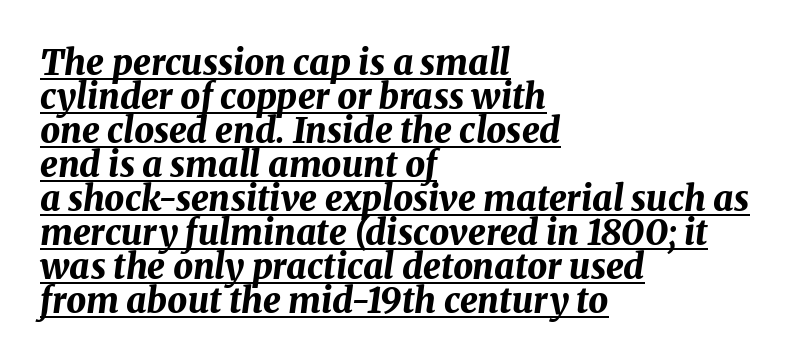
The words here are underlined. One glance says dense: line gaps are narrower than usual. Looking at the ascenders, they clearly lean. Plenty of ink on the page — the face is bold. Casual observation: everything's shoved over to the left.
